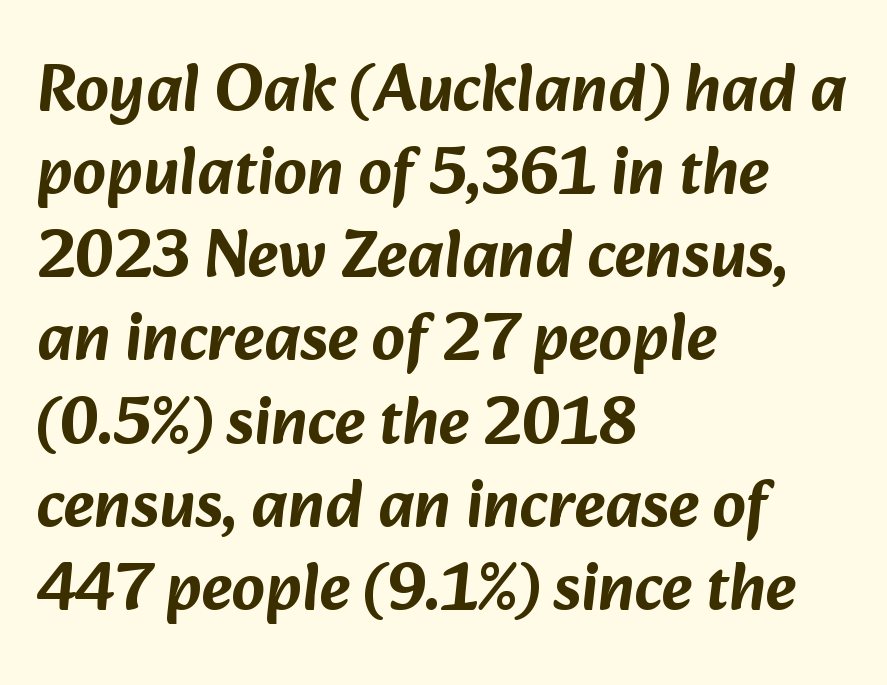
{"serif": "no", "width": "normal", "stroke_contrast": "low", "x_height": "medium", "monospaced": "no", "underline": "no", "align": "left", "line_spacing": "normal", "line_spacing_ratio": 1.26, "letter_spacing": "normal", "letter_spacing_em": 0.0, "glyph_px": 66}
